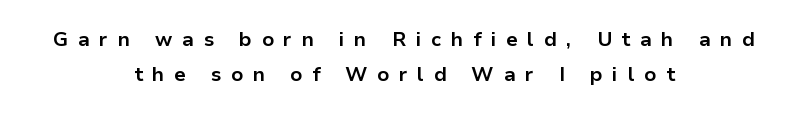
Any mark beneath the type? The region is blank. Caption: bold face, heavy strokes. Honestly, the letter spacing is so wide it's the main thing you notice. It's the straight-up-and-down kind of type. These lines are centered, leaving both edges ragged.
